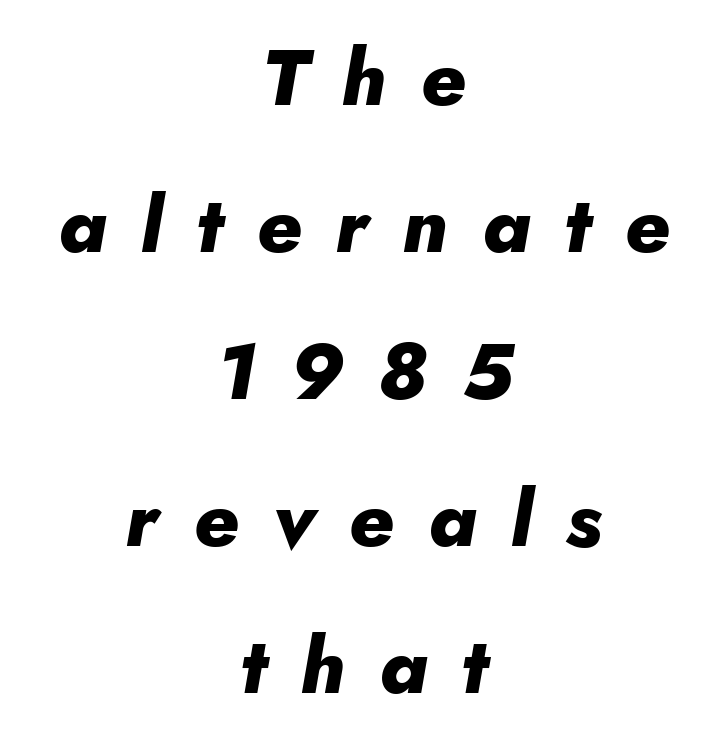
Think of a printed novel: that variable character pitch is what you see here. Which margin do the lines hug? Neither — every line sits in the middle. An italicized treatment has been applied to the whole sample. Unmarked baselines from the first word to the last. There is plenty of visible air inserted between adjacent glyphs. These lines carry a lot of weight — the face is fully bold.
